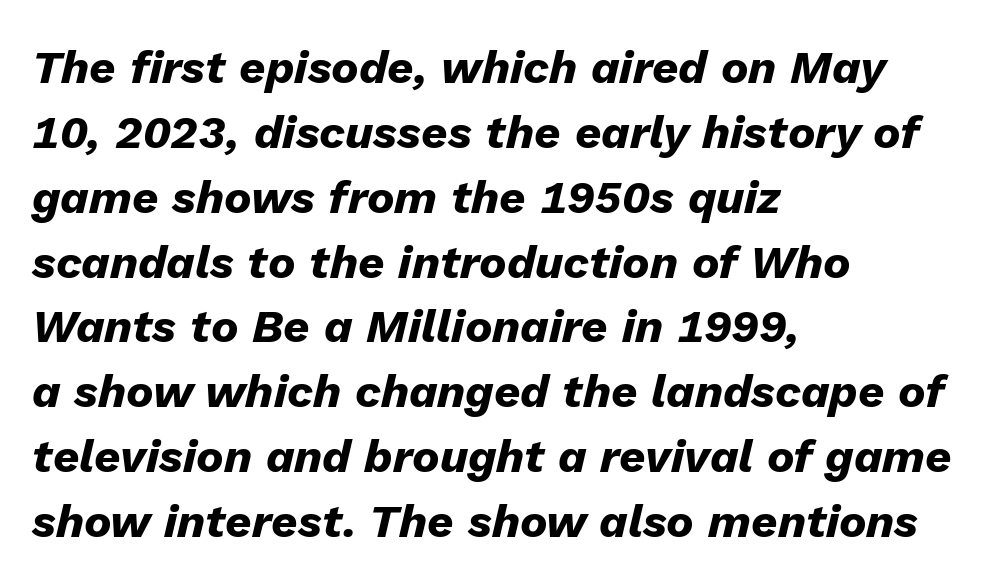
{"italic": "yes", "lean": "right", "slant_degrees": 13, "bold": "yes", "weight": "heavy", "width": "normal", "stroke_contrast": "low", "x_height": "medium", "monospaced": "no", "underline": "no", "align": "left", "line_spacing": "normal", "line_spacing_ratio": 1.41, "letter_spacing": "normal", "letter_spacing_em": 0.0, "glyph_px": 46}
